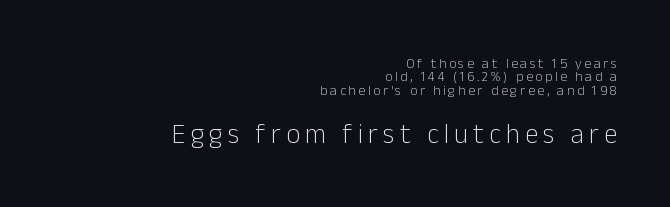
The designer dialed line spacing down below the default. The weight tops out at a normal text grade. The rendering enlarges the type as you move from the upper chunk to the lower. These lines were composed using upright roman letters. Any mark beneath the type? The region is blank. One-word summary of the alignment: right.
